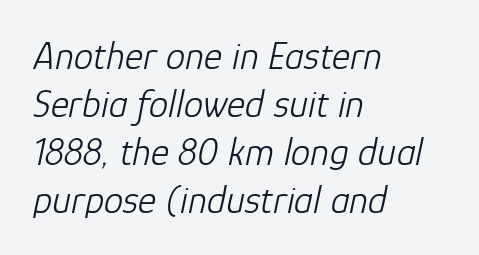
The image shows 39 px light type, italic (leaning right); set left-aligned, line spacing 1.23x, normal letter spacing, not underlined; low stroke contrast and a medium x-height.
